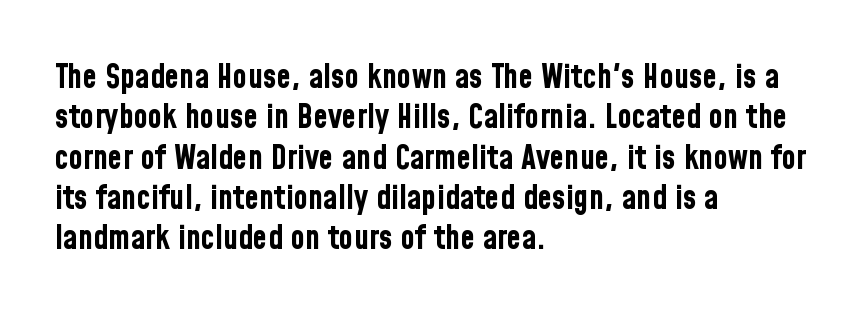
The image shows 33 px bold, condensed sans-serif type, upright; set left-aligned, line spacing 1.22x, normal letter spacing, not underlined; low stroke contrast and a medium x-height.
